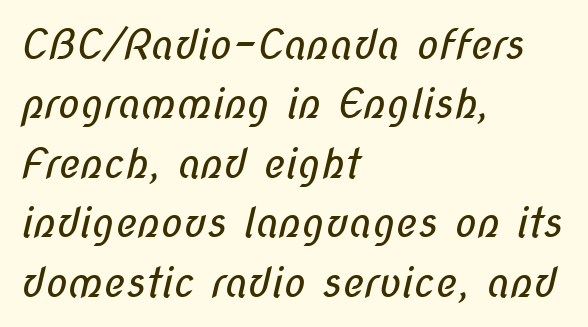
The image shows 41 px regular-weight, condensed sans-serif type; set left-aligned, normal line spacing (1.45x), normal letter spacing, not underlined; low stroke contrast and a medium x-height.
